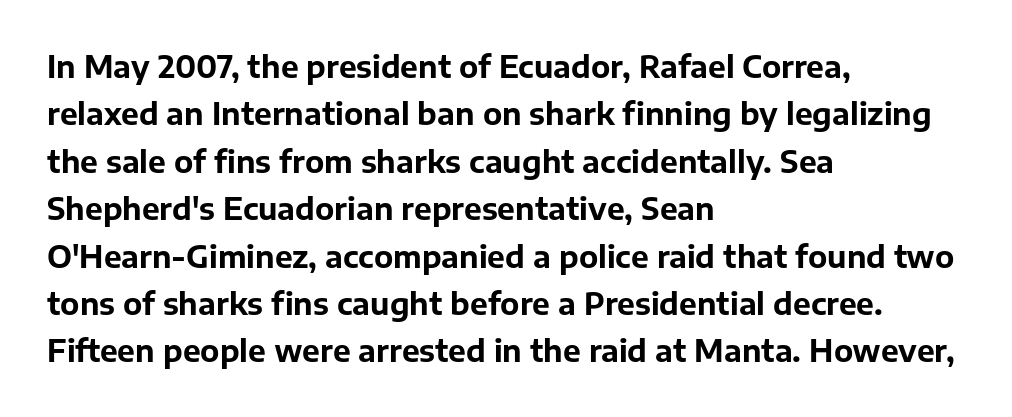
{"serif": "no", "italic": "no", "bold": "yes", "weight": "bold", "width": "normal", "stroke_contrast": "low", "x_height": "medium", "monospaced": "no", "underline": "no", "align": "left", "line_spacing": "normal", "line_spacing_ratio": 1.58, "letter_spacing": "normal", "letter_spacing_em": 0.0, "glyph_px": 30}
